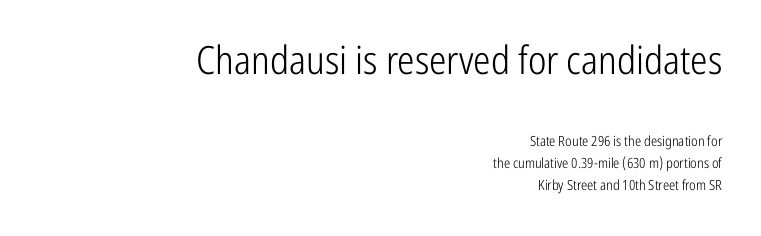
Q: Is the text bold? A: No.
Q: Is the text italic (slanted)? A: No, it is upright.
Q: Is the typeface a serif or a sans-serif typeface? A: Sans-serif.
Q: Is the text underlined? A: No.
Q: How is the paragraph aligned? A: Right-aligned.
Q: Is the spacing between letters normal or unusually wide? A: Normal.
Q: Is the spacing between lines tight, normal or loose? A: Normal.
Q: Which block of text is set in a larger size, the first (top) or the second (bottom)? A: The first (top) one.
Q: Width (condensed, normal, or wide)? A: Condensed.
Q: Stroke contrast? A: Low.
Q: x-height? A: Medium.
Q: Monospaced? A: No.
